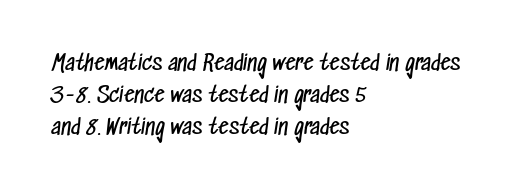
Counters stay open thanks to moderate or lighter strokes. Line spacing here is normal. Letters rest on an invisible, unmarked baseline. Tracking value appears to be zero — textbook default spacing. These lines are set flush left with a ragged right edge.
